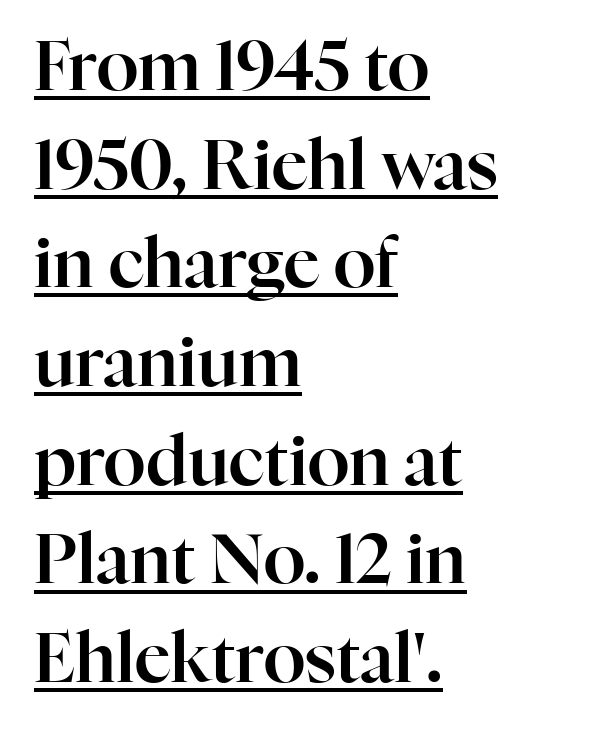
{"serif": "yes", "italic": "no", "width": "normal", "stroke_contrast": "high", "x_height": "medium", "monospaced": "no", "underline": "yes", "align": "left", "line_spacing": "normal", "line_spacing_ratio": 1.43, "letter_spacing": "normal", "letter_spacing_em": 0.0, "glyph_px": 69}
